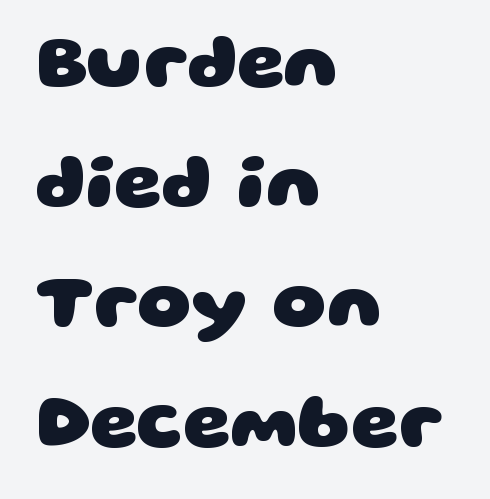
{"serif": "no", "bold": "yes", "weight": "heavy", "width": "wide", "stroke_contrast": "low", "x_height": "large", "monospaced": "no", "underline": "no", "align": "left", "line_spacing": "normal", "line_spacing_ratio": 1.6, "letter_spacing": "normal", "letter_spacing_em": 0.0, "glyph_px": 75}
